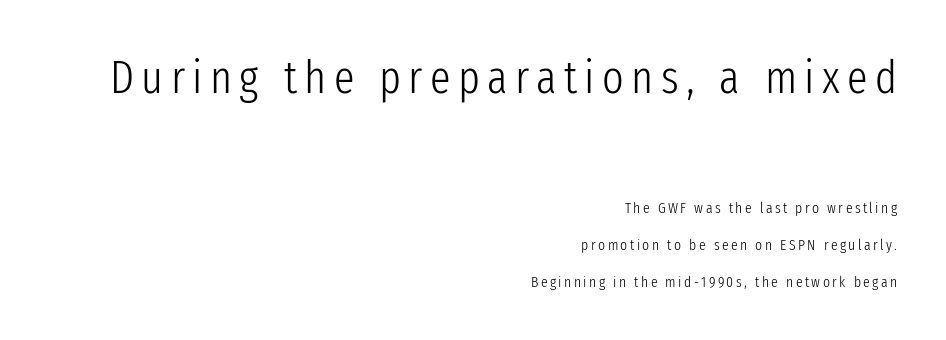
Quick note: interline space is abundant. Large over small — that's the arrangement of the two blocks here. The passage shown is typed in a proportional face where columns would drift. Unbolded letterforms with no extra heft. Is there any slant? The stems are plumb. Check where the strokes stop: nothing finishes them off — pure sans.
